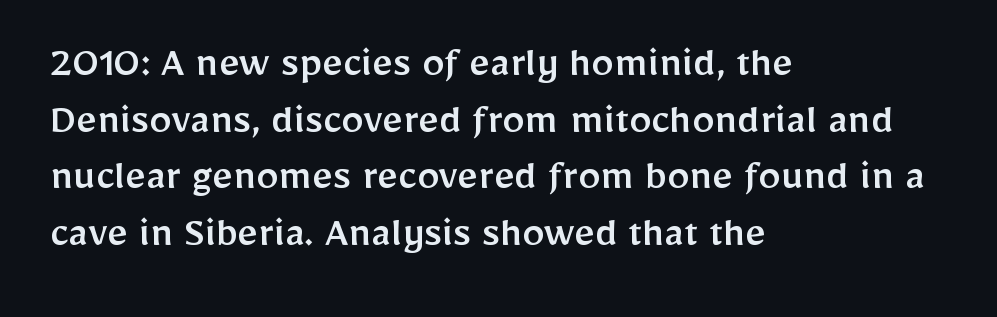
The image shows 45 px sans-serif type, upright; set left-aligned, normal line spacing (1.26x), normal letter spacing, not underlined; low stroke contrast and a medium x-height.
